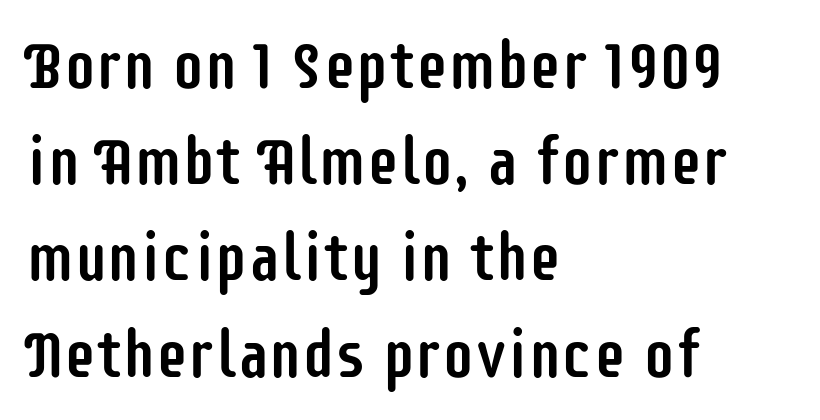
The image shows 65 px condensed sans-serif type, upright; set left-aligned, normal line spacing (1.48x), normal letter spacing, not underlined; low stroke contrast and a large x-height.
